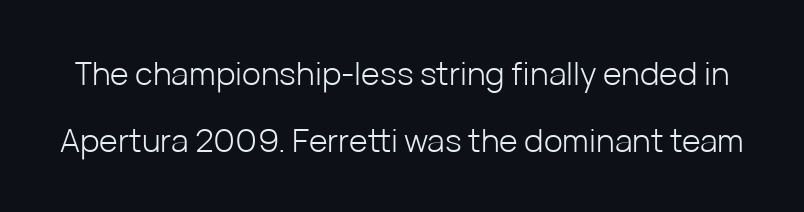
Q: Is the text bold? A: No.
Q: Is the text italic (slanted)? A: No, it is upright.
Q: Is the typeface a serif or a sans-serif typeface? A: Sans-serif.
Q: Is the text underlined? A: No.
Q: Is the spacing between letters normal or unusually wide? A: Normal.
Q: Is the spacing between lines tight, normal or loose? A: Loose.
Q: Width (condensed, normal, or wide)? A: Normal.
Q: Stroke contrast? A: Low.
Q: x-height? A: Medium.
Q: Monospaced? A: No.
